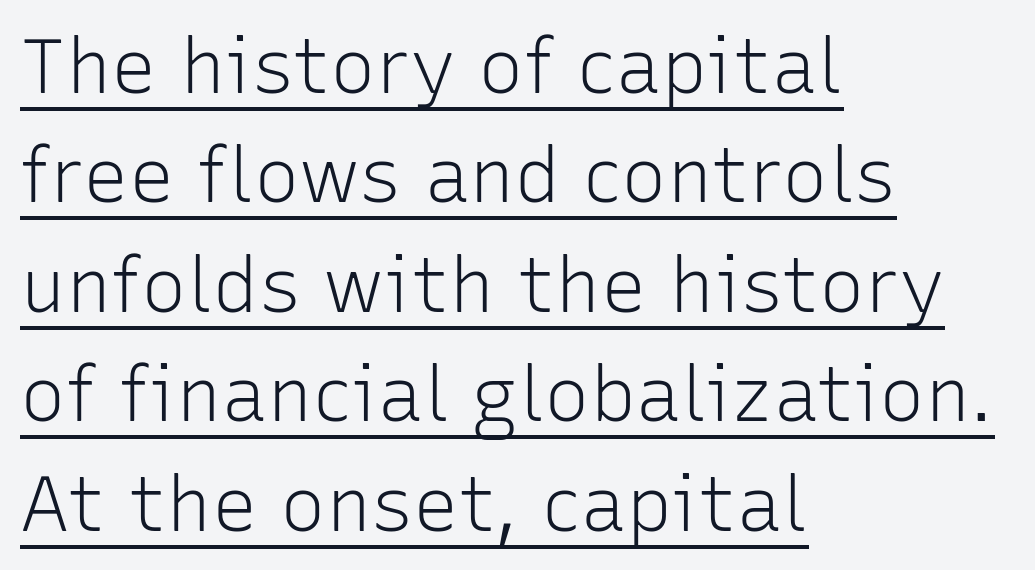
Q: Is the text bold? A: No.
Q: Is the text italic (slanted)? A: No, it is upright.
Q: Is the typeface a serif or a sans-serif typeface? A: Sans-serif.
Q: Is the text underlined? A: Yes.
Q: How is the paragraph aligned? A: Left-aligned.
Q: Is the spacing between letters normal or unusually wide? A: Normal.
Q: Is the spacing between lines tight, normal or loose? A: Normal.
Q: Width (condensed, normal, or wide)? A: Normal.
Q: Stroke contrast? A: Low.
Q: x-height? A: Medium.
Q: Monospaced? A: No.
